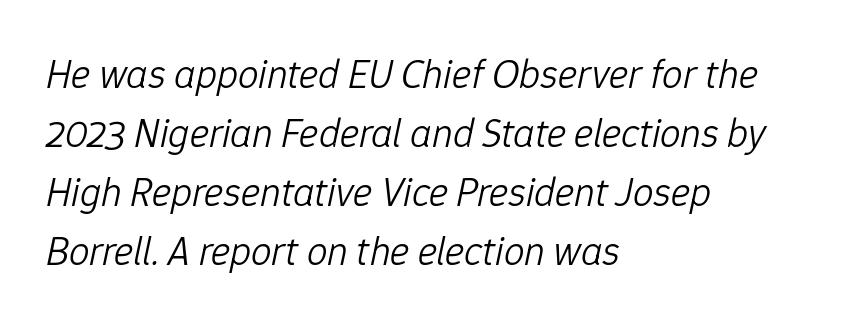
{"italic": "yes", "lean": "right", "slant_degrees": 12, "bold": "no", "weight": "light", "width": "normal", "stroke_contrast": "low", "x_height": "medium", "monospaced": "no", "underline": "no", "align": "left", "line_spacing": "normal", "line_spacing_ratio": 1.44, "letter_spacing": "normal", "letter_spacing_em": 0.0, "glyph_px": 41}
